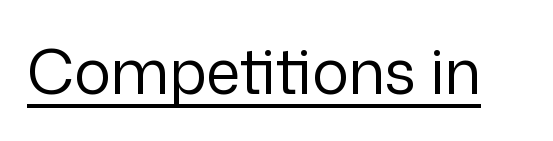
Here the designer chose a conventional face with non-uniform glyph widths. The face used here is a sans, in the tradition of grotesques and geometrics. Heaviness? Minimal to ordinary, like unemphasized prose. If you drew a line through each stem, it would be perfectly vertical. Caption: standard tracking, unaltered. Students, observe the line beneath the letters — that is underlining.
